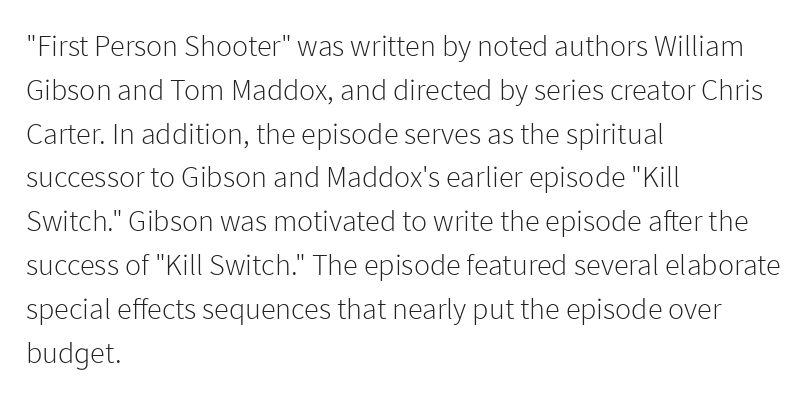
The letters stand upright; this is a roman face. The glyphs in this specimen are sans serif. Whoever set this chose a conventional vertical rhythm. Nothing unusual about the tracking: characters are spaced as the font intends. Alignment: flush left.
